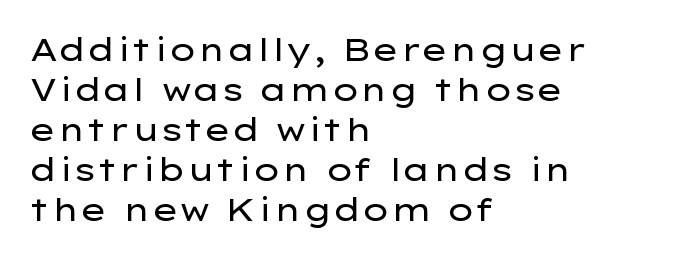
{"serif": "no", "italic": "no", "bold": "no", "weight": "regular", "width": "wide", "stroke_contrast": "low", "x_height": "medium", "monospaced": "no", "underline": "no", "align": "left", "line_spacing": "normal", "line_spacing_ratio": 1.25, "letter_spacing": "normal", "letter_spacing_em": 0.0, "glyph_px": 32}
